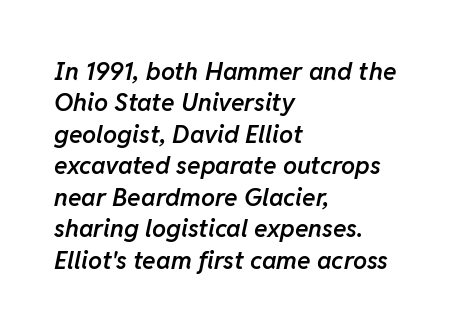
The image shows 25 px text type, italic (leaning right); set left-aligned, normal line spacing (1.26x), normal letter spacing, not underlined.
